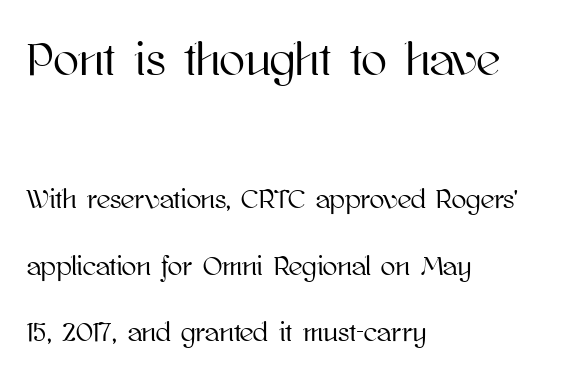
The image shows 47 px text type, upright; set left-aligned, loose line spacing (2.46x), normal letter spacing, not underlined; the first (top) block is 1.74x larger; high stroke contrast and a medium x-height.
